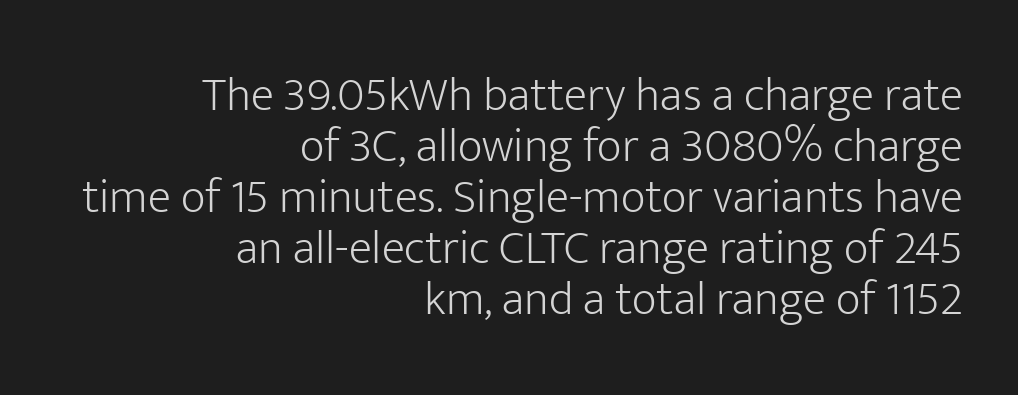
{"serif": "no", "italic": "no", "bold": "no", "weight": "light", "width": "normal", "stroke_contrast": "low", "x_height": "medium", "monospaced": "no", "underline": "no", "align": "right", "line_spacing": "tight", "line_spacing_ratio": 1.06, "letter_spacing": "normal", "letter_spacing_em": 0.0, "glyph_px": 48}
